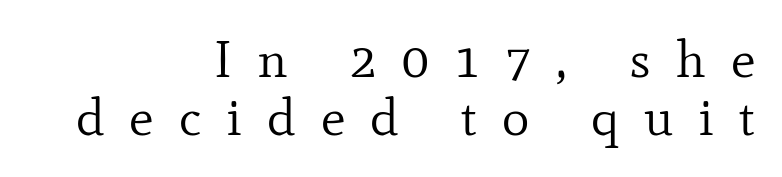
The image shows 52 px regular-weight serif type, upright; set right-aligned, tight line spacing (1.12x), unusually wide letter spacing (+0.48 em), not underlined; low stroke contrast and a small x-height.
